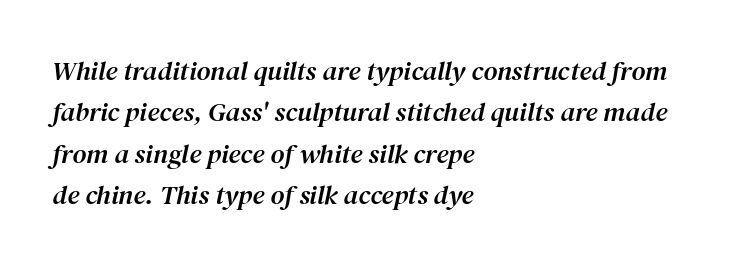
Any mark beneath the type? The region is blank. Nobody touched the tracking dial on this one. Horizontally, the lines are justified to the leading edge only. Style check: oblique. A typesetter would call this leading conventional body-copy spacing.
